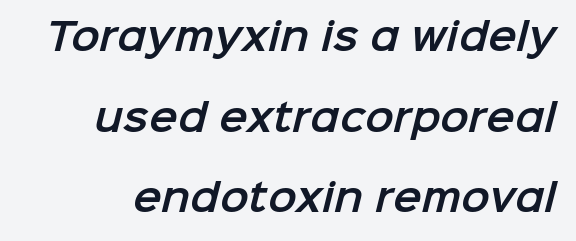
Q: Is the typeface a serif or a sans-serif typeface? A: Sans-serif.
Q: Is the text underlined? A: No.
Q: Is the spacing between letters normal or unusually wide? A: Normal.
Q: Is the spacing between lines tight, normal or loose? A: Loose.
Q: Width (condensed, normal, or wide)? A: Normal.
Q: Stroke contrast? A: Low.
Q: x-height? A: Medium.
Q: Monospaced? A: No.
